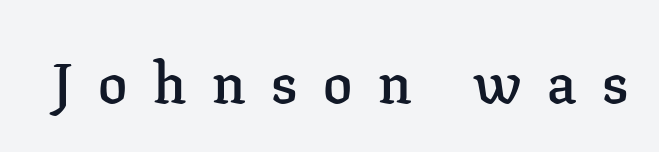
{"serif": "yes", "italic": "no", "bold": "semi", "weight": "semibold", "width": "normal", "stroke_contrast": "low", "x_height": "medium", "monospaced": "no", "underline": "no", "letter_spacing": "wide", "letter_spacing_em": 0.44, "glyph_px": 58}
